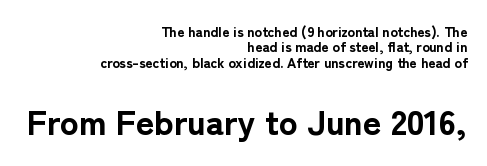
Unlike a traditional serif, this face leaves its strokes unadorned. Summary of weight: heavy, a full bold. Upright lettering throughout. The lower block of text is set noticeably larger than the block above it. Does the leading feel generous? Not at all — it's pinched.
